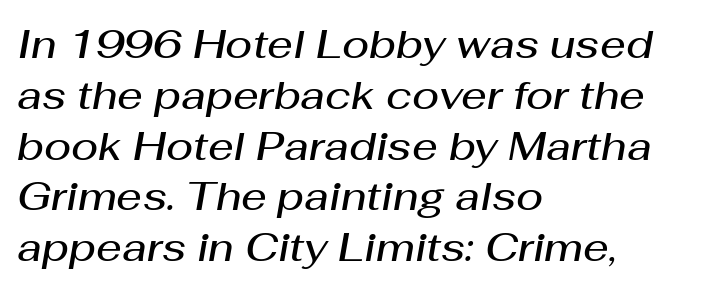
Q: Is the text bold? A: Semi-bold.
Q: Is the text italic (slanted)? A: Yes, it leans right by about 10 degrees.
Q: Is the text underlined? A: No.
Q: How is the paragraph aligned? A: Left-aligned.
Q: Is the spacing between letters normal or unusually wide? A: Normal.
Q: Is the spacing between lines tight, normal or loose? A: Normal.
Q: Width (condensed, normal, or wide)? A: Normal.
Q: Stroke contrast? A: Medium.
Q: x-height? A: Medium.
Q: Monospaced? A: No.
